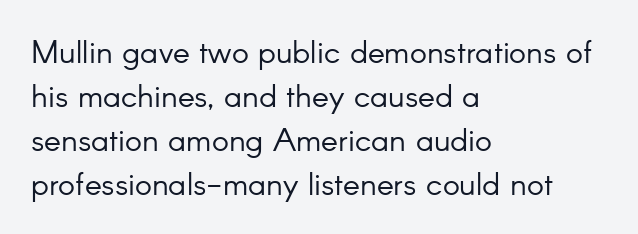
Between one letter and the next there's only the usual sliver of space. The letters look calm and open, with moderate or lighter stems. I'd call this a sans setting — the letters go barefoot. Vertically, the passage feels balanced, rows spaced as you'd expect.
